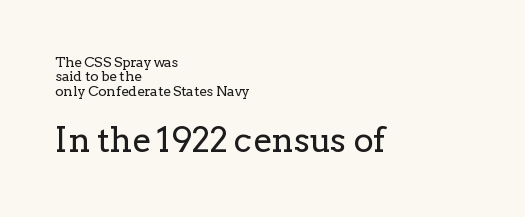
Q: Is the text bold? A: No.
Q: Is the text italic (slanted)? A: No, it is upright.
Q: Is the typeface a serif or a sans-serif typeface? A: Serif.
Q: Is the text underlined? A: No.
Q: How is the paragraph aligned? A: Left-aligned.
Q: Is the spacing between letters normal or unusually wide? A: Normal.
Q: Is the spacing between lines tight, normal or loose? A: Tight.
Q: Which block of text is set in a larger size, the first (top) or the second (bottom)? A: The second (bottom) one.
Q: Width (condensed, normal, or wide)? A: Normal.
Q: Stroke contrast? A: Low.
Q: x-height? A: Medium.
Q: Monospaced? A: No.
